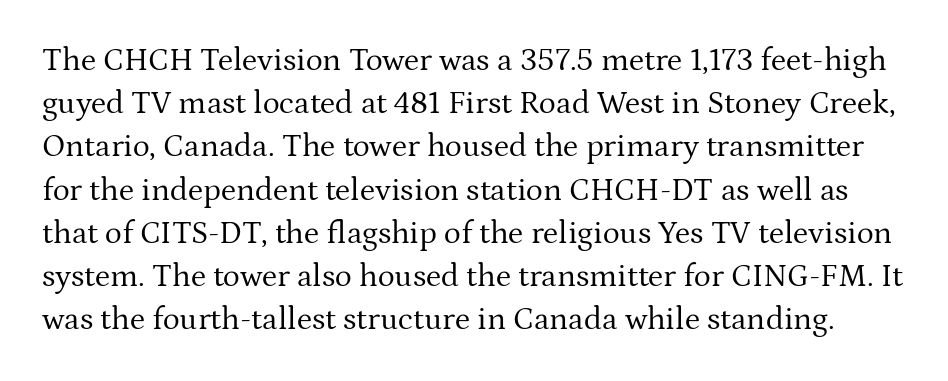
Q: Is the text bold? A: No.
Q: Is the text italic (slanted)? A: No, it is upright.
Q: Is the typeface a serif or a sans-serif typeface? A: Serif.
Q: Is the text underlined? A: No.
Q: Is the spacing between letters normal or unusually wide? A: Normal.
Q: Is the spacing between lines tight, normal or loose? A: Normal.
Q: Width (condensed, normal, or wide)? A: Normal.
Q: Stroke contrast? A: Medium.
Q: x-height? A: Medium.
Q: Monospaced? A: No.
